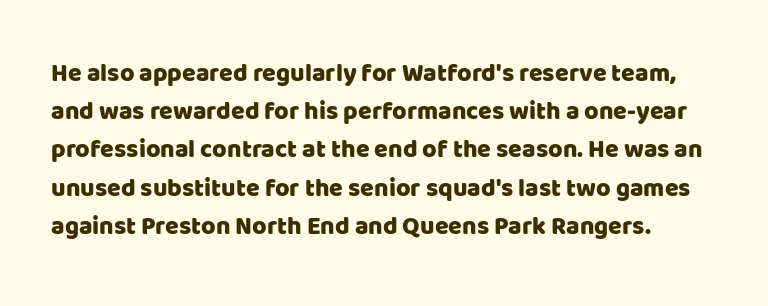
The image shows 25 px text type, upright; set normal line spacing (1.53x), normal letter spacing, not underlined.
